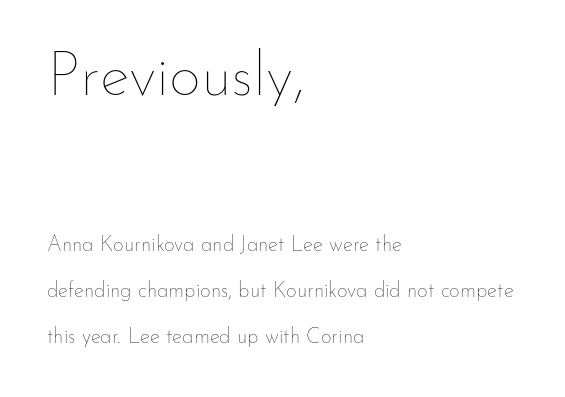
Q: Is the text bold? A: No.
Q: Is the text italic (slanted)? A: No, it is upright.
Q: Is the text underlined? A: No.
Q: How is the paragraph aligned? A: Left-aligned.
Q: Is the spacing between letters normal or unusually wide? A: Normal.
Q: Is the spacing between lines tight, normal or loose? A: Loose.
Q: Which block of text is set in a larger size, the first (top) or the second (bottom)? A: The first (top) one.
Q: Width (condensed, normal, or wide)? A: Normal.
Q: Stroke contrast? A: Low.
Q: x-height? A: Small.
Q: Monospaced? A: No.
